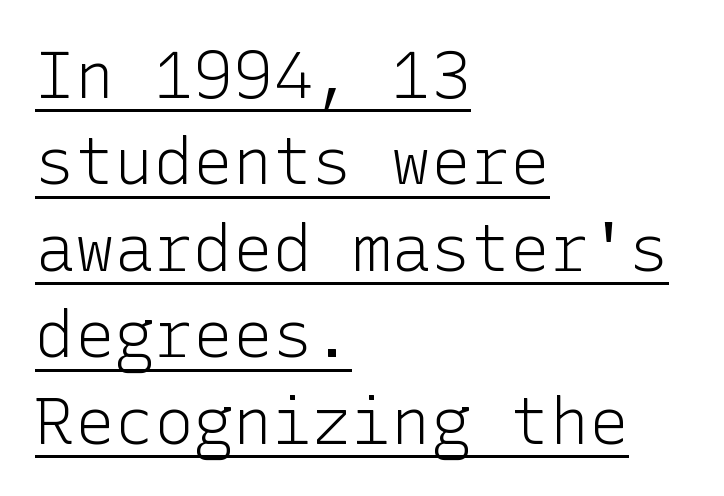
Is this a sans? Yes — the strokes have no serifs. The type is set solid horizontally, with unmodified tracking. The string is rendered with underlining switched on. The rendering anchors every line to the left-hand side. The font's upright variant was chosen for this text. How would I describe the line gaps? Plain and ordinary.
